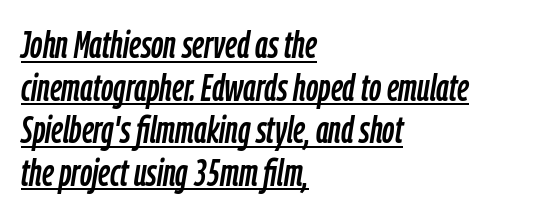
Q: Is the text italic (slanted)? A: Yes, it leans right by about 9 degrees.
Q: Is the text underlined? A: Yes.
Q: How is the paragraph aligned? A: Left-aligned.
Q: Is the spacing between letters normal or unusually wide? A: Normal.
Q: Is the spacing between lines tight, normal or loose? A: Tight.
Q: Width (condensed, normal, or wide)? A: Condensed.
Q: Stroke contrast? A: Low.
Q: x-height? A: Medium.
Q: Monospaced? A: No.
